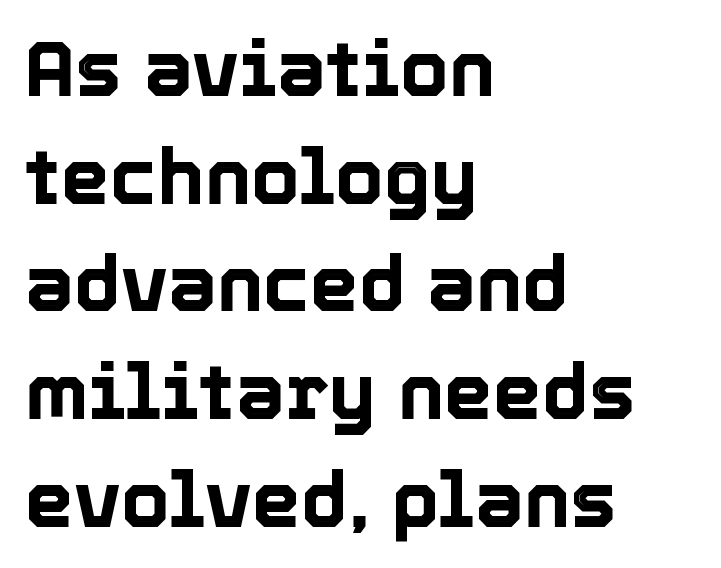
Q: Is the text italic (slanted)? A: No, it is upright.
Q: Is the text underlined? A: No.
Q: How is the paragraph aligned? A: Left-aligned.
Q: Is the spacing between letters normal or unusually wide? A: Normal.
Q: Is the spacing between lines tight, normal or loose? A: Normal.
Q: Width (condensed, normal, or wide)? A: Normal.
Q: x-height? A: Medium.
Q: Monospaced? A: No.
